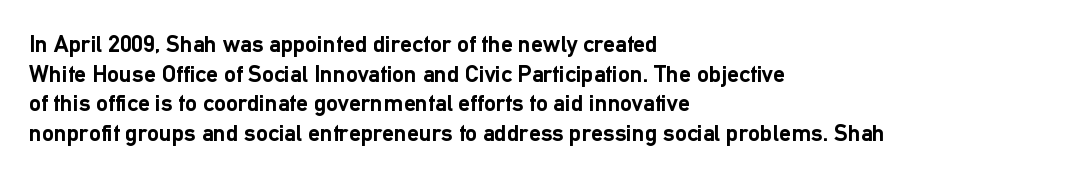
{"italic": "no", "bold": "yes", "underline": "no", "align": "left", "line_spacing_ratio": 1.23, "letter_spacing": "normal", "letter_spacing_em": 0.0, "glyph_px": 24}
